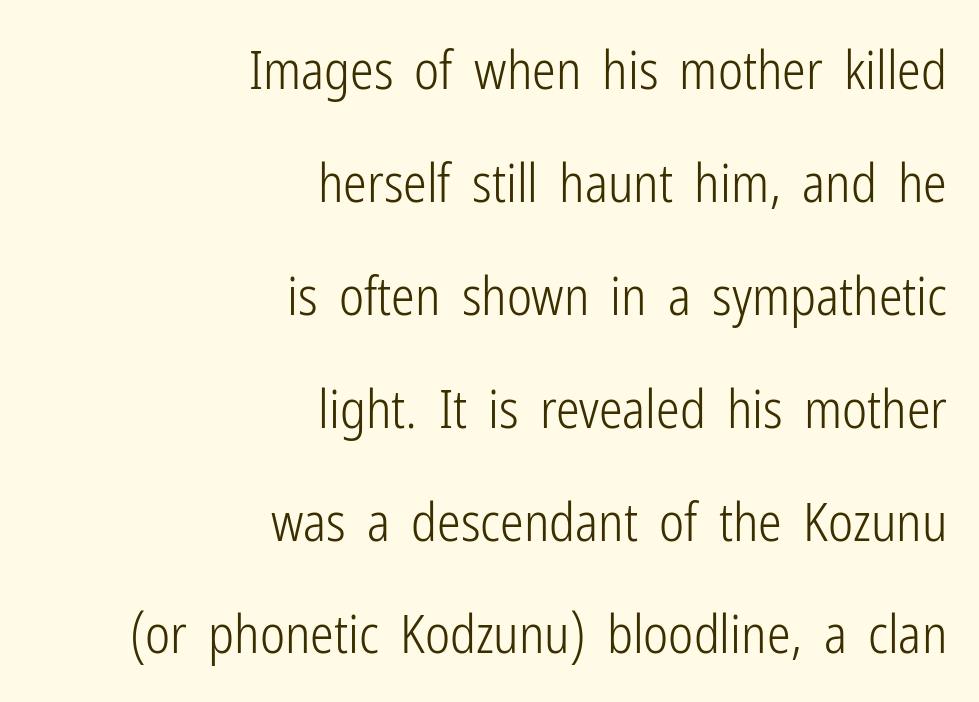
{"serif": "no", "italic": "no", "bold": "no", "weight": "light", "width": "condensed", "stroke_contrast": "low", "x_height": "medium", "monospaced": "no", "underline": "no", "align": "right", "line_spacing": "loose", "line_spacing_ratio": 2.13, "letter_spacing": "normal", "letter_spacing_em": 0.0, "glyph_px": 53}
